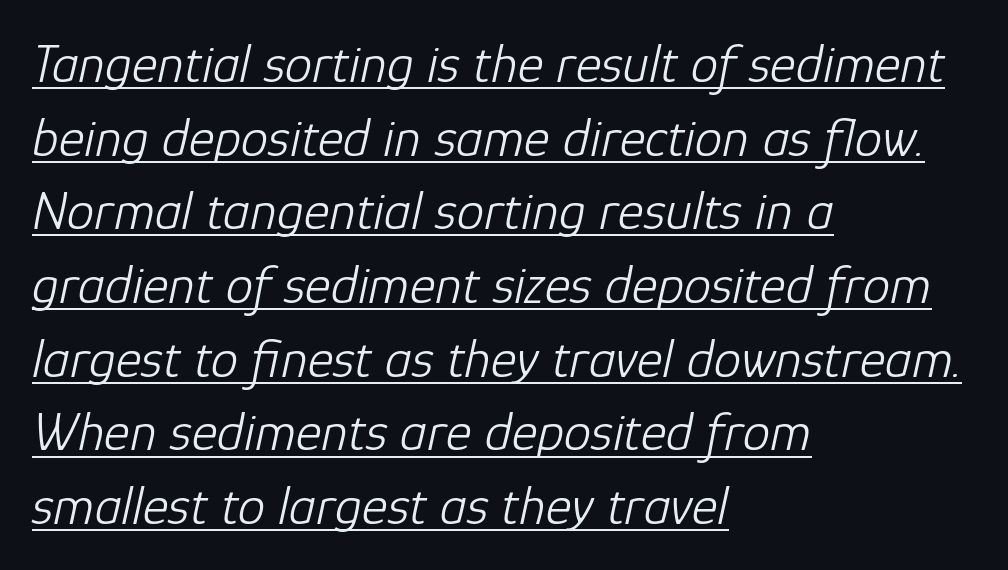
{"italic": "yes", "lean": "right", "slant_degrees": 12, "bold": "no", "weight": "light", "width": "normal", "stroke_contrast": "low", "x_height": "medium", "monospaced": "no", "underline": "yes", "align": "left", "line_spacing": "normal", "line_spacing_ratio": 1.34, "letter_spacing": "normal", "letter_spacing_em": 0.0, "glyph_px": 55}
